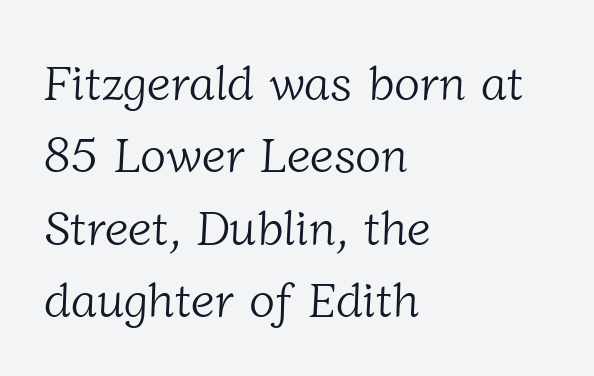
Q: Is the text bold? A: No.
Q: Is the typeface a serif or a sans-serif typeface? A: Serif.
Q: Is the text underlined? A: No.
Q: How is the paragraph aligned? A: Left-aligned.
Q: Is the spacing between letters normal or unusually wide? A: Normal.
Q: Is the spacing between lines tight, normal or loose? A: Normal.
Q: Width (condensed, normal, or wide)? A: Normal.
Q: Stroke contrast? A: Low.
Q: x-height? A: Medium.
Q: Monospaced? A: No.
